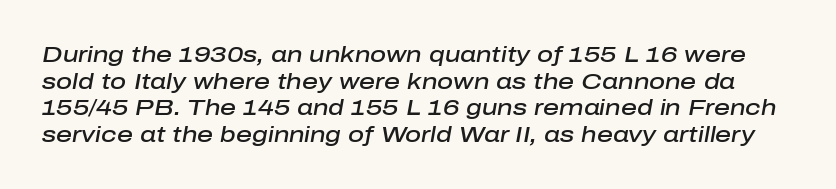
{"italic": "yes", "lean": "right", "slant_degrees": 10, "bold": "semi", "underline": "no", "line_spacing_ratio": 1.21, "letter_spacing": "normal", "letter_spacing_em": 0.0, "glyph_px": 22}
